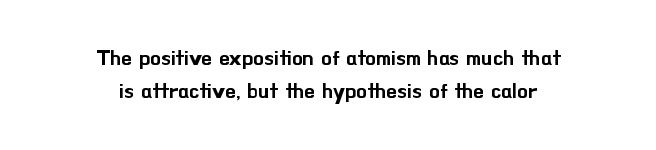
Q: Is the text italic (slanted)? A: No, it is upright.
Q: Is the text underlined? A: No.
Q: How is the paragraph aligned? A: Centered.
Q: Is the spacing between letters normal or unusually wide? A: Normal.
Q: Is the spacing between lines tight, normal or loose? A: Normal.
